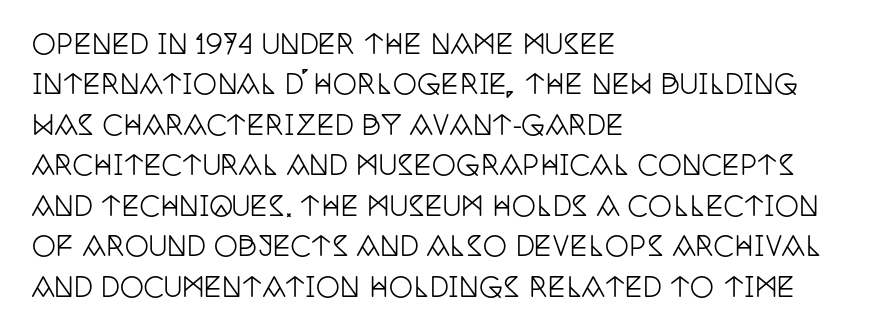
Q: Is the text italic (slanted)? A: No, it is upright.
Q: Is the text underlined? A: No.
Q: How is the paragraph aligned? A: Left-aligned.
Q: Is the spacing between letters normal or unusually wide? A: Normal.
Q: Is the spacing between lines tight, normal or loose? A: Normal.
